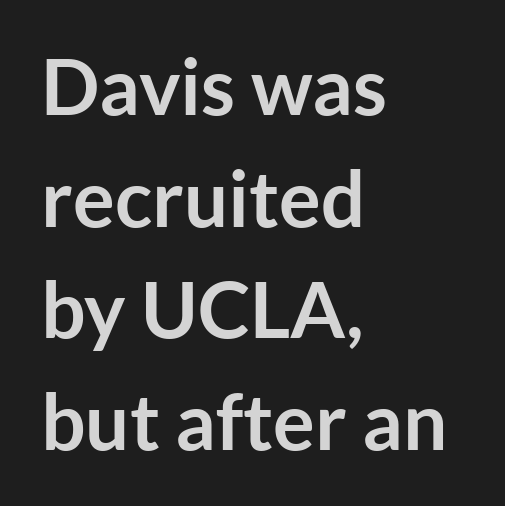
{"serif": "no", "italic": "no", "bold": "yes", "weight": "semibold", "width": "normal", "stroke_contrast": "low", "x_height": "medium", "monospaced": "no", "underline": "no", "align": "left", "line_spacing": "normal", "line_spacing_ratio": 1.43, "letter_spacing": "normal", "letter_spacing_em": 0.0, "glyph_px": 78}
